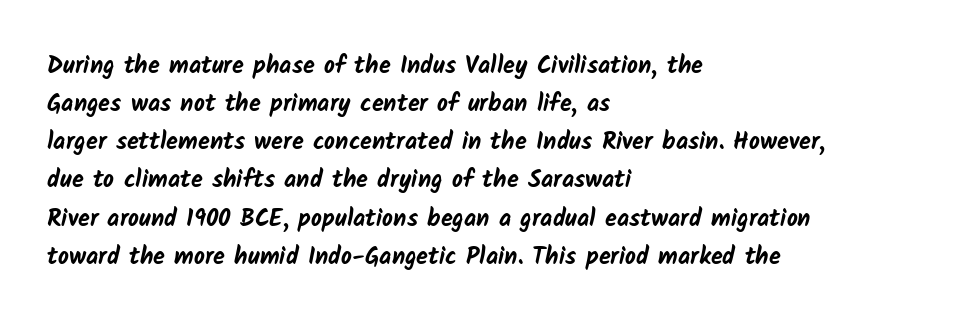
The image shows 24 px bold type; set left-aligned, normal line spacing (1.59x), normal letter spacing, not underlined.
